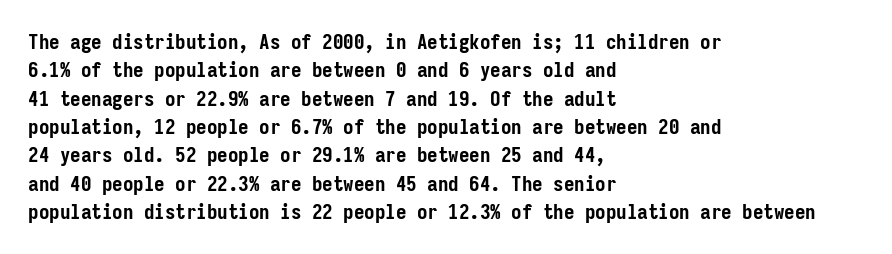
{"italic": "no", "bold": "yes", "underline": "no", "align": "left", "line_spacing": "normal", "line_spacing_ratio": 1.35, "letter_spacing": "normal", "letter_spacing_em": 0.0, "glyph_px": 21}
